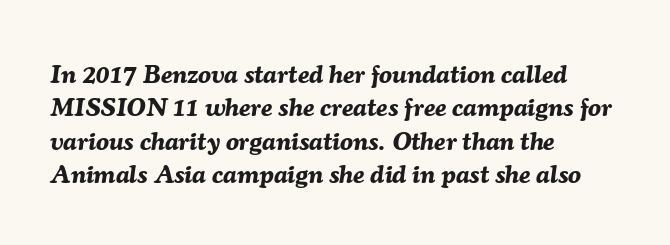
Q: Is the text bold? A: Yes.
Q: Is the text italic (slanted)? A: Yes, it leans right by about 7 degrees.
Q: Is the text underlined? A: No.
Q: How is the paragraph aligned? A: Left-aligned.
Q: Is the spacing between letters normal or unusually wide? A: Normal.
Q: Is the spacing between lines tight, normal or loose? A: Normal.
